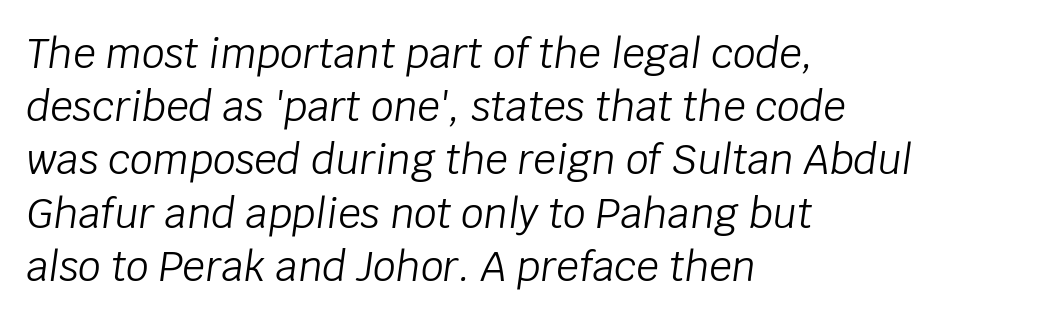
{"italic": "yes", "lean": "right", "slant_degrees": 8, "bold": "no", "weight": "light", "width": "normal", "stroke_contrast": "low", "x_height": "large", "monospaced": "no", "underline": "no", "align": "left", "line_spacing": "normal", "line_spacing_ratio": 1.33, "letter_spacing": "normal", "letter_spacing_em": 0.0, "glyph_px": 40}
